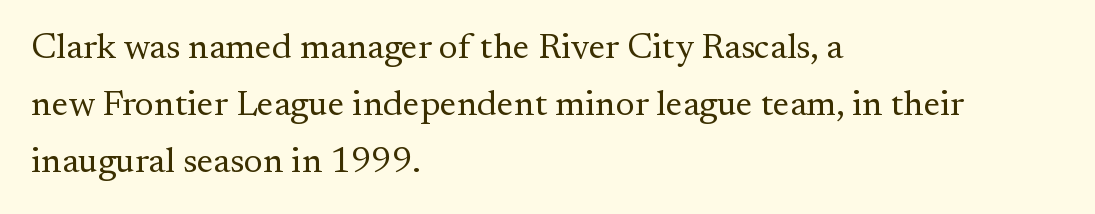
Q: Is the text bold? A: No.
Q: Is the text italic (slanted)? A: No, it is upright.
Q: Is the typeface a serif or a sans-serif typeface? A: Serif.
Q: Is the text underlined? A: No.
Q: How is the paragraph aligned? A: Left-aligned.
Q: Is the spacing between letters normal or unusually wide? A: Normal.
Q: Is the spacing between lines tight, normal or loose? A: Normal.
Q: Width (condensed, normal, or wide)? A: Normal.
Q: Stroke contrast? A: Medium.
Q: x-height? A: Small.
Q: Monospaced? A: No.
